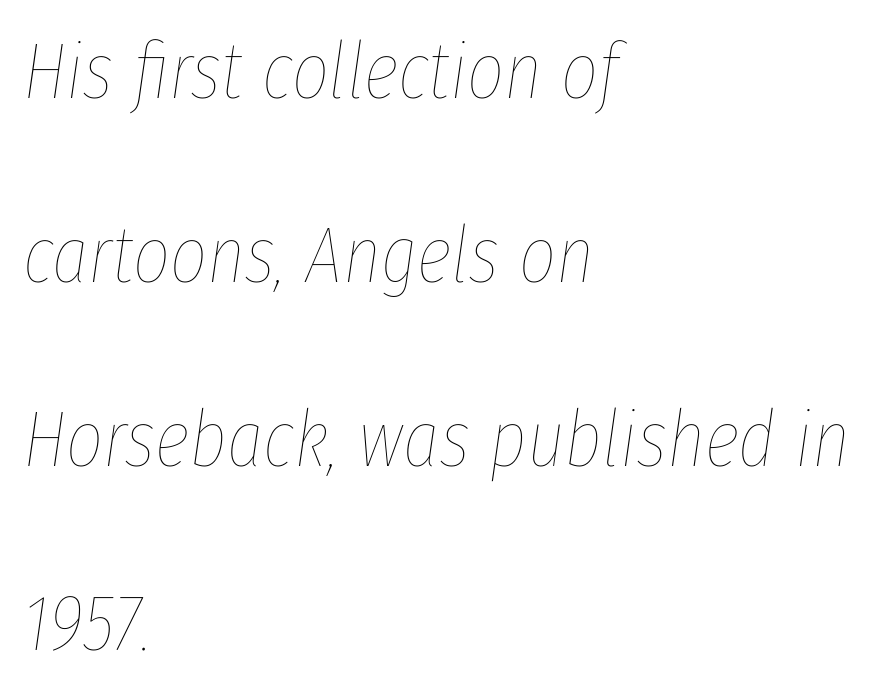
{"italic": "yes", "lean": "right", "slant_degrees": 8, "bold": "no", "weight": "thin", "width": "condensed", "stroke_contrast": "low", "x_height": "medium", "monospaced": "no", "underline": "no", "align": "left", "line_spacing": "loose", "line_spacing_ratio": 2.3, "letter_spacing": "normal", "letter_spacing_em": 0.0, "glyph_px": 80}
